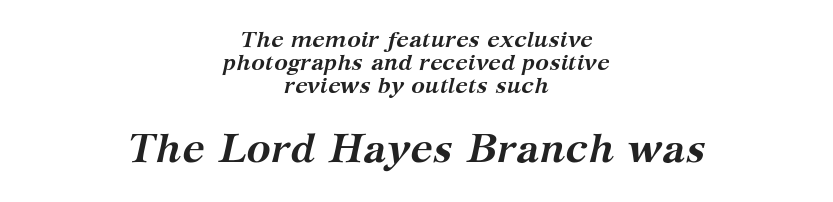
Q: Is the text bold? A: Yes.
Q: Is the text italic (slanted)? A: Yes, it leans right by about 12 degrees.
Q: Is the typeface a serif or a sans-serif typeface? A: Serif.
Q: Is the text underlined? A: No.
Q: How is the paragraph aligned? A: Centered.
Q: Is the spacing between letters normal or unusually wide? A: Normal.
Q: Is the spacing between lines tight, normal or loose? A: Tight.
Q: Which block of text is set in a larger size, the first (top) or the second (bottom)? A: The second (bottom) one.
Q: Width (condensed, normal, or wide)? A: Normal.
Q: Stroke contrast? A: Medium.
Q: x-height? A: Medium.
Q: Monospaced? A: No.
